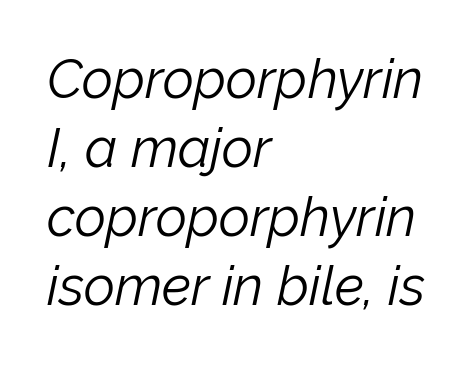
The strip under each line holds only bare page. These lines were composed using italics. Leftover space on each line is placed entirely after the last word. No chunkiness to these letters — they're not bold. The passage shown is typed in a proportional face where columns would drift. Glyph-to-glyph distance matches everyday printed text.
